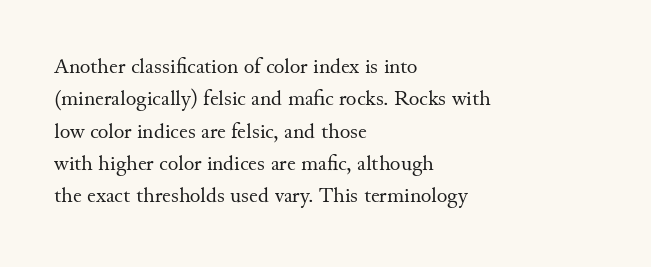
{"italic": "no", "bold": "no", "underline": "no", "align": "left", "line_spacing": "normal", "line_spacing_ratio": 1.47, "letter_spacing": "normal", "letter_spacing_em": 0.0, "glyph_px": 22}
